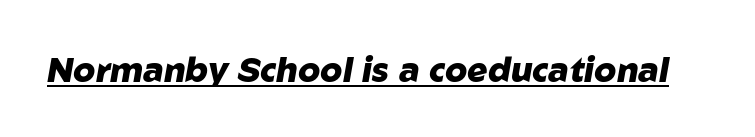
{"italic": "yes", "lean": "right", "slant_degrees": 10, "bold": "yes", "weight": "heavy", "width": "normal", "stroke_contrast": "low", "x_height": "medium", "monospaced": "no", "underline": "yes", "letter_spacing": "normal", "letter_spacing_em": 0.0, "glyph_px": 34}
